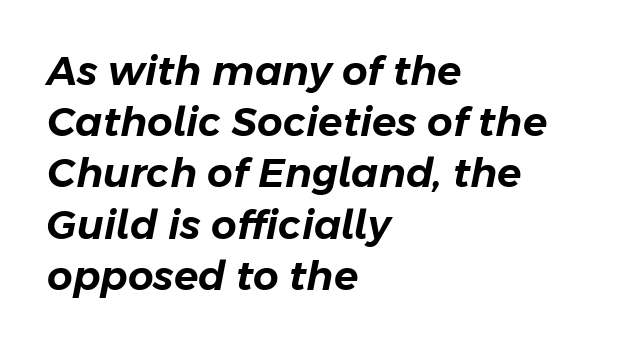
The image shows 40 px text type, italic (leaning right); set left-aligned, normal line spacing (1.28x), normal letter spacing, not underlined; low stroke contrast and a medium x-height.
